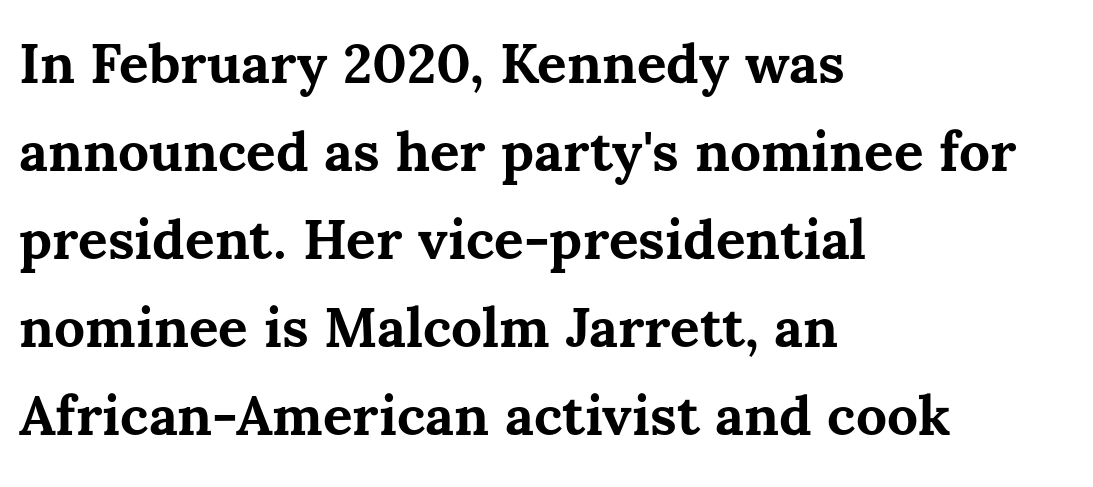
Q: Is the text bold? A: Yes.
Q: Is the text italic (slanted)? A: No, it is upright.
Q: Is the text underlined? A: No.
Q: How is the paragraph aligned? A: Left-aligned.
Q: Is the spacing between letters normal or unusually wide? A: Normal.
Q: Is the spacing between lines tight, normal or loose? A: Normal.
Q: Width (condensed, normal, or wide)? A: Normal.
Q: Stroke contrast? A: Medium.
Q: x-height? A: Medium.
Q: Monospaced? A: No.
